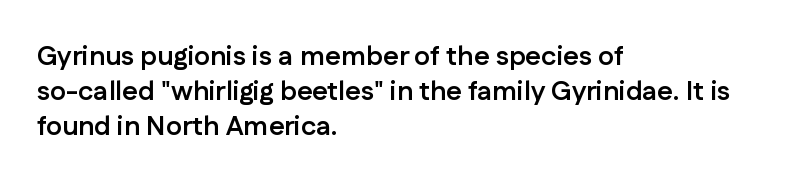
Q: Is the text bold? A: Yes.
Q: Is the text italic (slanted)? A: No, it is upright.
Q: Is the text underlined? A: No.
Q: How is the paragraph aligned? A: Left-aligned.
Q: Is the spacing between letters normal or unusually wide? A: Normal.
Q: Is the spacing between lines tight, normal or loose? A: Normal.
